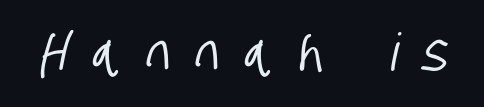
Check the space under the baseline: it is left empty. The letterforms stand isolated, each surrounded by extra space. Proportional: the letters do not fall into vertical columns. The rendering shows plain stroke endings on the letterforms — a sans-serif design.
